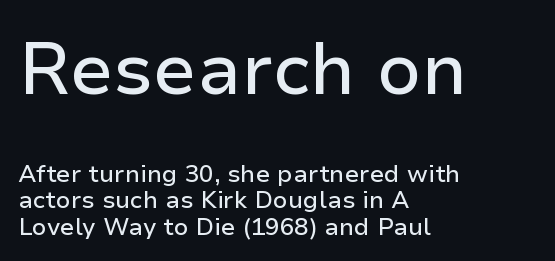
The image shows 72 px sans-serif type, upright; set left-aligned, tight line spacing (1.11x), normal letter spacing, not underlined; the first (top) block is 3.0x larger; low stroke contrast and a medium x-height.
